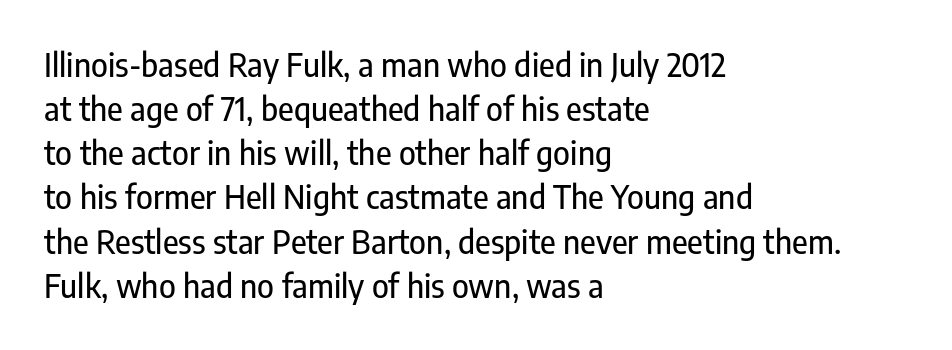
Whoever set this chose a conventional vertical rhythm. Characters remain perfectly vertical along every line. The text was rendered using a sans face with plain stroke endings. If you drew a ruler down the left edge, every line would touch it.
